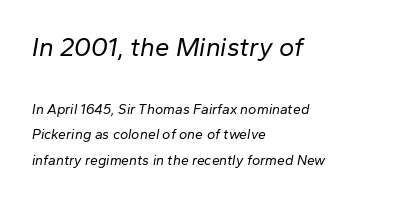
The image shows 26 px text type, italic (leaning right); set left-aligned, line spacing 1.84x, normal letter spacing, not underlined; the first (top) block is 1.86x larger.
